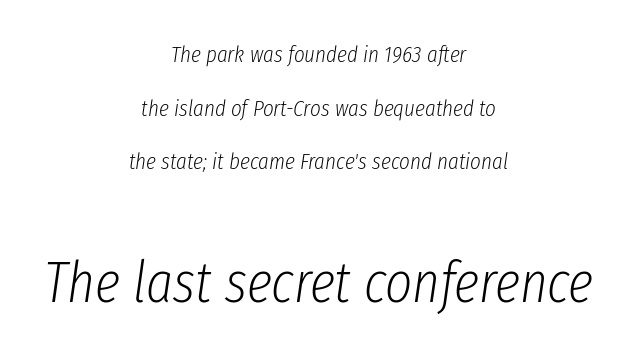
Q: Is the text bold? A: No.
Q: Is the text italic (slanted)? A: Yes, it leans right by about 8 degrees.
Q: Is the text underlined? A: No.
Q: How is the paragraph aligned? A: Centered.
Q: Is the spacing between letters normal or unusually wide? A: Normal.
Q: Is the spacing between lines tight, normal or loose? A: Loose.
Q: Which block of text is set in a larger size, the first (top) or the second (bottom)? A: The second (bottom) one.
Q: Width (condensed, normal, or wide)? A: Condensed.
Q: Stroke contrast? A: Low.
Q: x-height? A: Medium.
Q: Monospaced? A: No.
